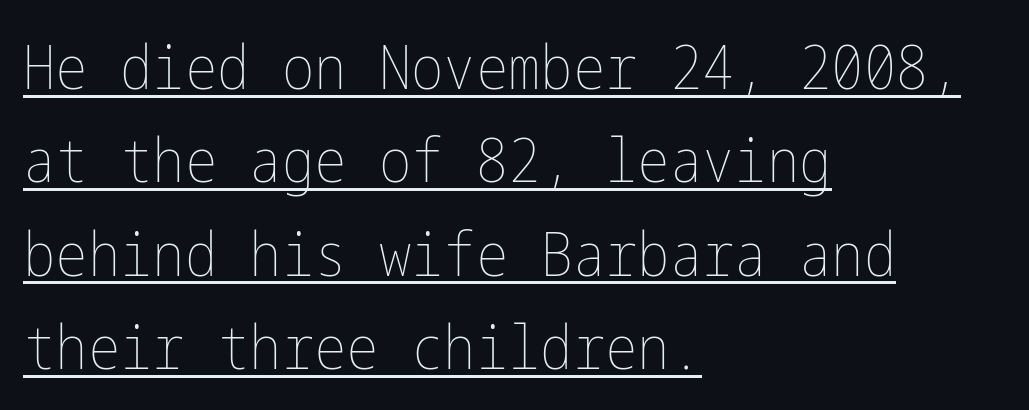
Q: Is the text bold? A: No.
Q: Is the text italic (slanted)? A: No, it is upright.
Q: Is the text underlined? A: Yes.
Q: How is the paragraph aligned? A: Left-aligned.
Q: Is the spacing between letters normal or unusually wide? A: Normal.
Q: Is the spacing between lines tight, normal or loose? A: Normal.
Q: Width (condensed, normal, or wide)? A: Condensed.
Q: Stroke contrast? A: Low.
Q: x-height? A: Medium.
